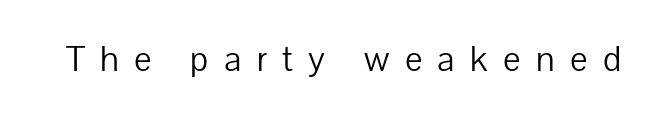
Q: Is the text bold? A: No.
Q: Is the text italic (slanted)? A: No, it is upright.
Q: Is the typeface a serif or a sans-serif typeface? A: Sans-serif.
Q: Is the text underlined? A: No.
Q: Is the spacing between letters normal or unusually wide? A: Unusually wide.
Q: Width (condensed, normal, or wide)? A: Normal.
Q: Stroke contrast? A: Low.
Q: x-height? A: Medium.
Q: Monospaced? A: No.
